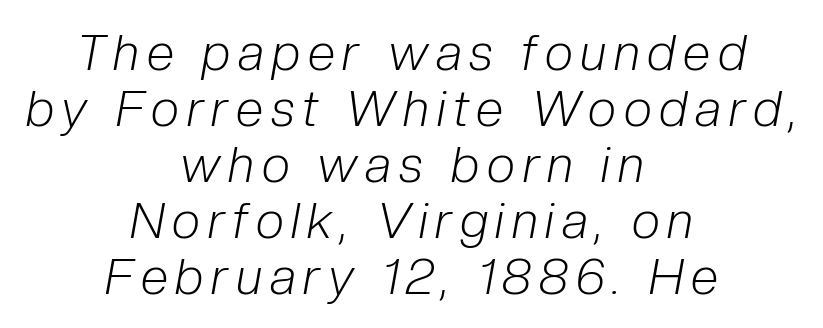
The image shows 50 px light, condensed type, italic (leaning right); set centered, tight line spacing (1.12x), not underlined; low stroke contrast and a medium x-height.
